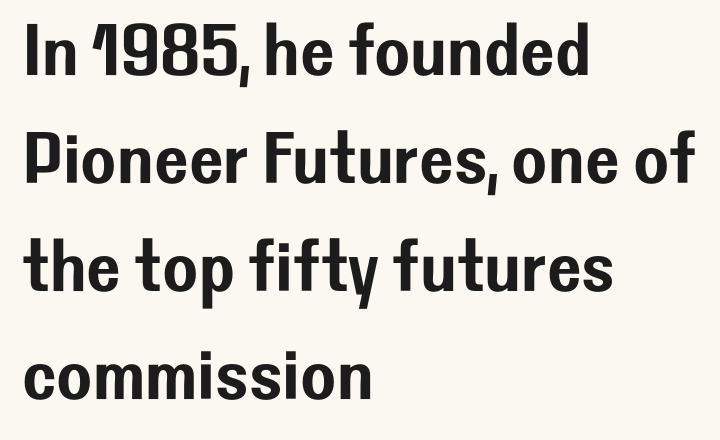
Q: Is the text italic (slanted)? A: No, it is upright.
Q: Is the typeface a serif or a sans-serif typeface? A: Sans-serif.
Q: Is the text underlined? A: No.
Q: How is the paragraph aligned? A: Left-aligned.
Q: Is the spacing between letters normal or unusually wide? A: Normal.
Q: Is the spacing between lines tight, normal or loose? A: Normal.
Q: Width (condensed, normal, or wide)? A: Normal.
Q: Stroke contrast? A: Low.
Q: x-height? A: Medium.
Q: Monospaced? A: No.
